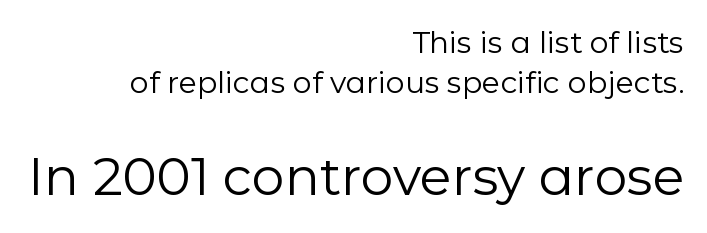
Q: Is the text bold? A: No.
Q: Is the text italic (slanted)? A: No, it is upright.
Q: Is the typeface a serif or a sans-serif typeface? A: Sans-serif.
Q: Is the text underlined? A: No.
Q: How is the paragraph aligned? A: Right-aligned.
Q: Is the spacing between letters normal or unusually wide? A: Normal.
Q: Is the spacing between lines tight, normal or loose? A: Normal.
Q: Which block of text is set in a larger size, the first (top) or the second (bottom)? A: The second (bottom) one.
Q: Width (condensed, normal, or wide)? A: Normal.
Q: Stroke contrast? A: Low.
Q: x-height? A: Medium.
Q: Monospaced? A: No.
